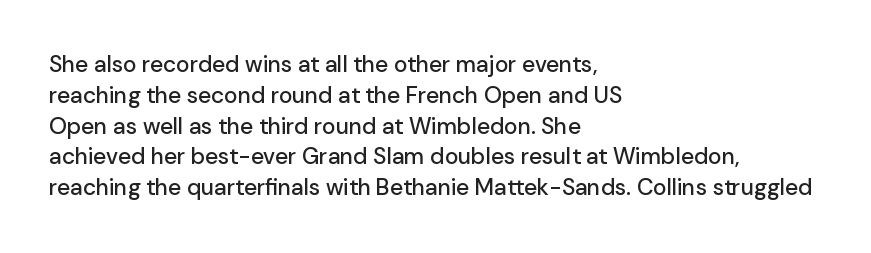
The image shows 23 px text type, upright; set left-aligned, normal line spacing (1.34x), normal letter spacing, not underlined.
